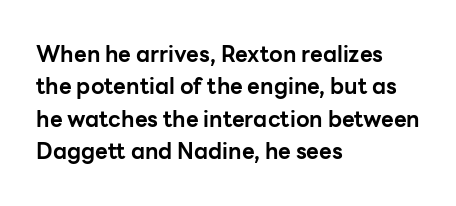
This block has exactly the height ordinary leading produces. A roman cut, with each character standing at attention. Typesetter's note: full bold, strokes at maximum text heaviness. The rendering anchors every line to the left-hand side.
